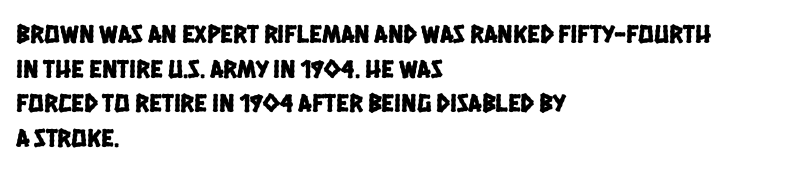
Q: Is the text underlined? A: No.
Q: How is the paragraph aligned? A: Left-aligned.
Q: Is the spacing between letters normal or unusually wide? A: Normal.
Q: Is the spacing between lines tight, normal or loose? A: Normal.
